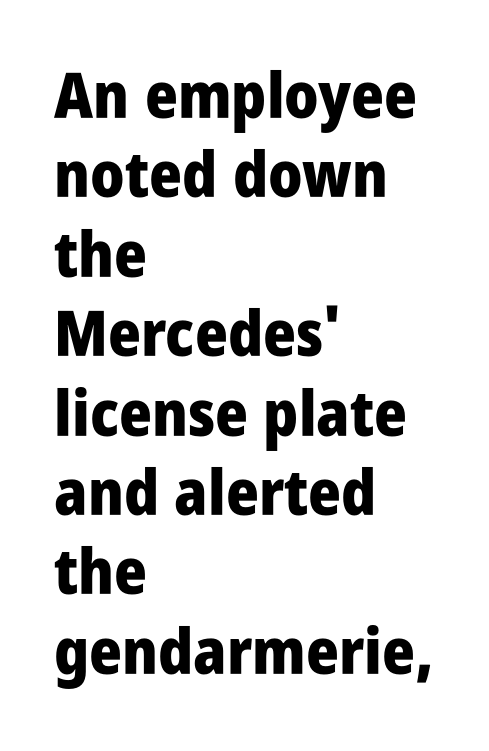
Here the glyphs are tracked normally, forming tight word shapes. Quick note: interline space is typical. Underline: absent. In terms of weight, the rendering is a true, heavy bold. The paragraph has a hard left edge and a soft right edge. A typesetter would call this proportional, since set widths differ per character.
